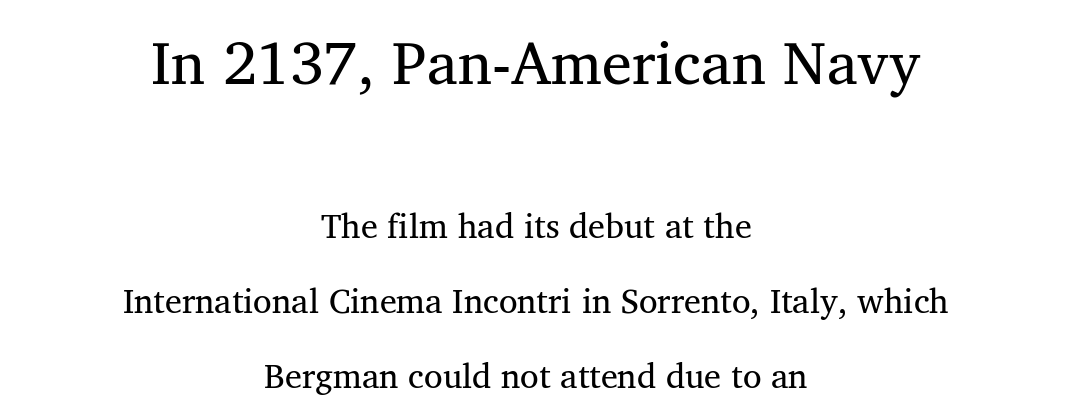
The image shows 60 px regular-weight serif type, upright; set centered, loose line spacing (2.21x), normal letter spacing, not underlined; the first (top) block is 1.76x larger; medium stroke contrast and a medium x-height.
